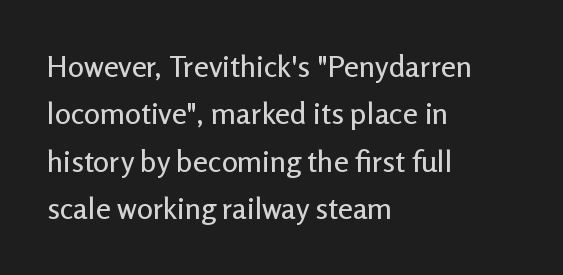
Q: Is the text italic (slanted)? A: No, it is upright.
Q: Is the typeface a serif or a sans-serif typeface? A: Sans-serif.
Q: Is the text underlined? A: No.
Q: How is the paragraph aligned? A: Left-aligned.
Q: Is the spacing between letters normal or unusually wide? A: Normal.
Q: Is the spacing between lines tight, normal or loose? A: Normal.
Q: Width (condensed, normal, or wide)? A: Normal.
Q: Stroke contrast? A: Low.
Q: x-height? A: Medium.
Q: Monospaced? A: No.
